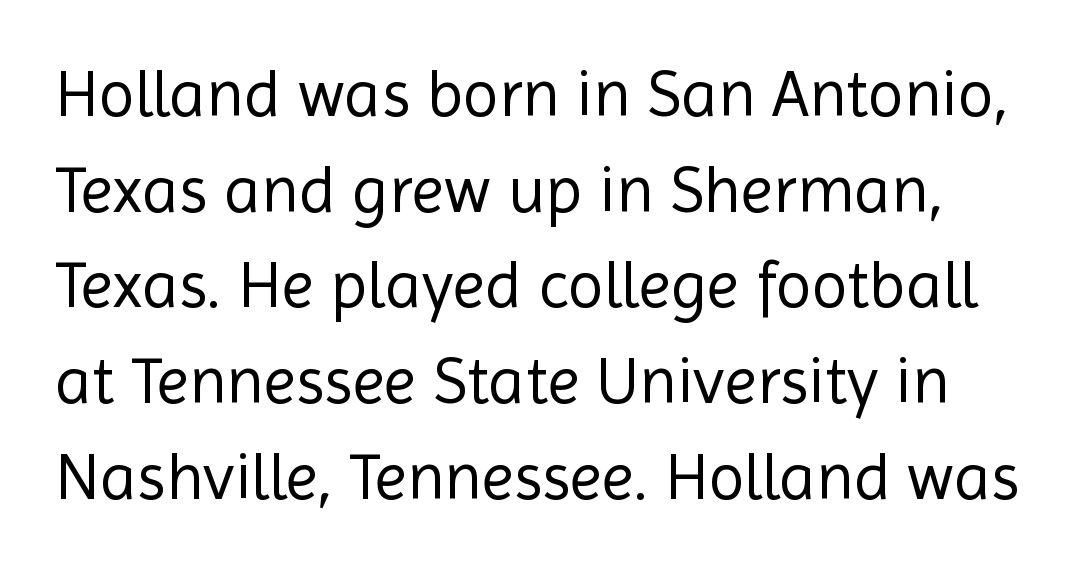
The image shows 66 px regular-weight sans-serif type, upright; set normal line spacing (1.45x), normal letter spacing, not underlined; a medium x-height.
